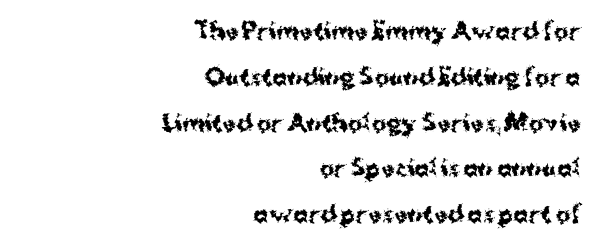
{"italic": "no", "bold": "yes", "underline": "no", "align": "right", "line_spacing": "loose", "line_spacing_ratio": 2.08, "letter_spacing": "normal", "letter_spacing_em": 0.0, "glyph_px": 22}
